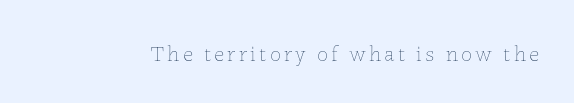
{"italic": "no", "bold": "no", "underline": "no", "glyph_px": 22}
